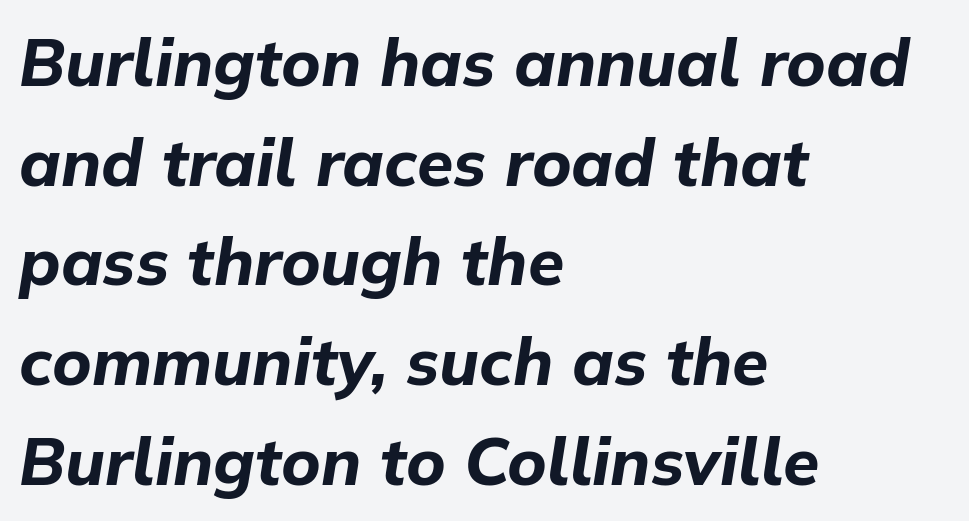
Q: Is the text bold? A: Yes.
Q: Is the text italic (slanted)? A: Yes, it leans right by about 9 degrees.
Q: Is the text underlined? A: No.
Q: How is the paragraph aligned? A: Left-aligned.
Q: Is the spacing between letters normal or unusually wide? A: Normal.
Q: Is the spacing between lines tight, normal or loose? A: Normal.
Q: Width (condensed, normal, or wide)? A: Normal.
Q: Stroke contrast? A: Low.
Q: x-height? A: Medium.
Q: Monospaced? A: No.
